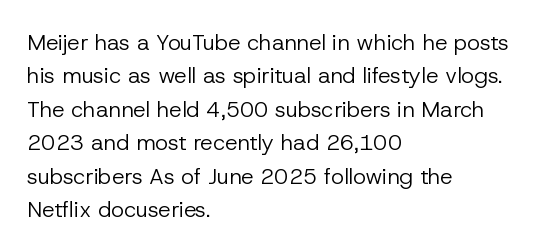
Q: Is the text bold? A: No.
Q: Is the text italic (slanted)? A: No, it is upright.
Q: Is the text underlined? A: No.
Q: How is the paragraph aligned? A: Left-aligned.
Q: Is the spacing between letters normal or unusually wide? A: Normal.
Q: Is the spacing between lines tight, normal or loose? A: Normal.
